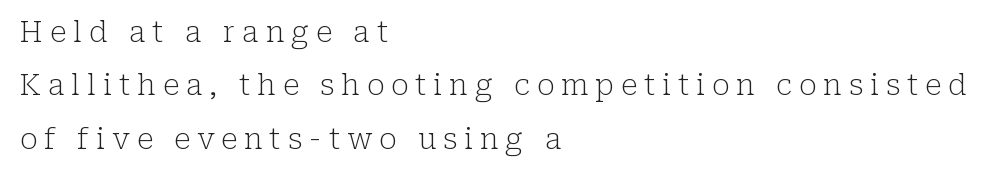
{"serif": "yes", "italic": "no", "bold": "no", "weight": "light", "width": "normal", "stroke_contrast": "low", "x_height": "medium", "monospaced": "no", "underline": "no", "align": "left", "line_spacing_ratio": 1.84, "letter_spacing": "wide", "letter_spacing_em": 0.24, "glyph_px": 29}
